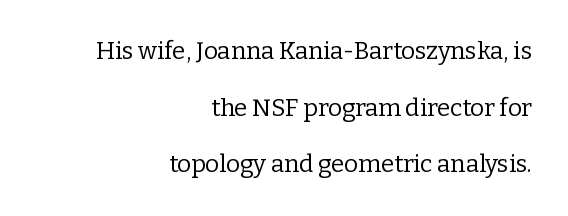
Q: Is the text bold? A: No.
Q: Is the text italic (slanted)? A: No, it is upright.
Q: Is the text underlined? A: No.
Q: How is the paragraph aligned? A: Right-aligned.
Q: Is the spacing between letters normal or unusually wide? A: Normal.
Q: Is the spacing between lines tight, normal or loose? A: Loose.
